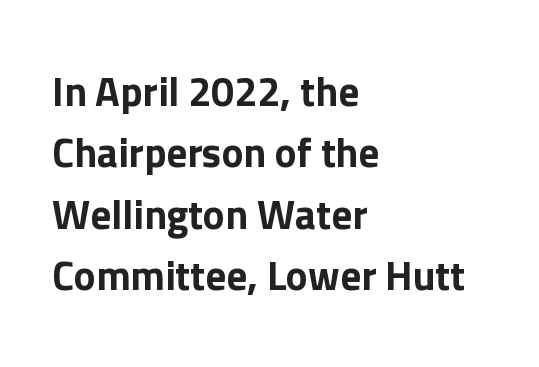
{"serif": "no", "italic": "no", "width": "normal", "stroke_contrast": "low", "x_height": "medium", "monospaced": "no", "underline": "no", "align": "left", "line_spacing": "normal", "line_spacing_ratio": 1.5, "letter_spacing": "normal", "letter_spacing_em": 0.0, "glyph_px": 41}
